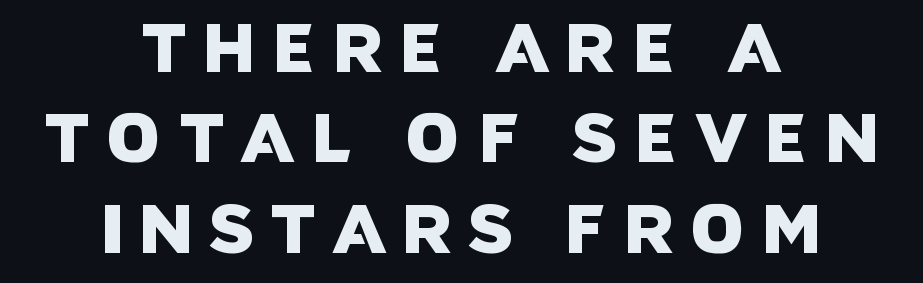
Looks like regular typesetting: each glyph gets only the width it needs. Summary of vertical rhythm: regular, with standard interline spacing. The tracking jumps out immediately: characters are airy and widely separated. What kind of face is this? One without serifs — a sans. Anything drawn beneath the words? Only blank space. Leftover space on each line is divided equally before and after the words.
